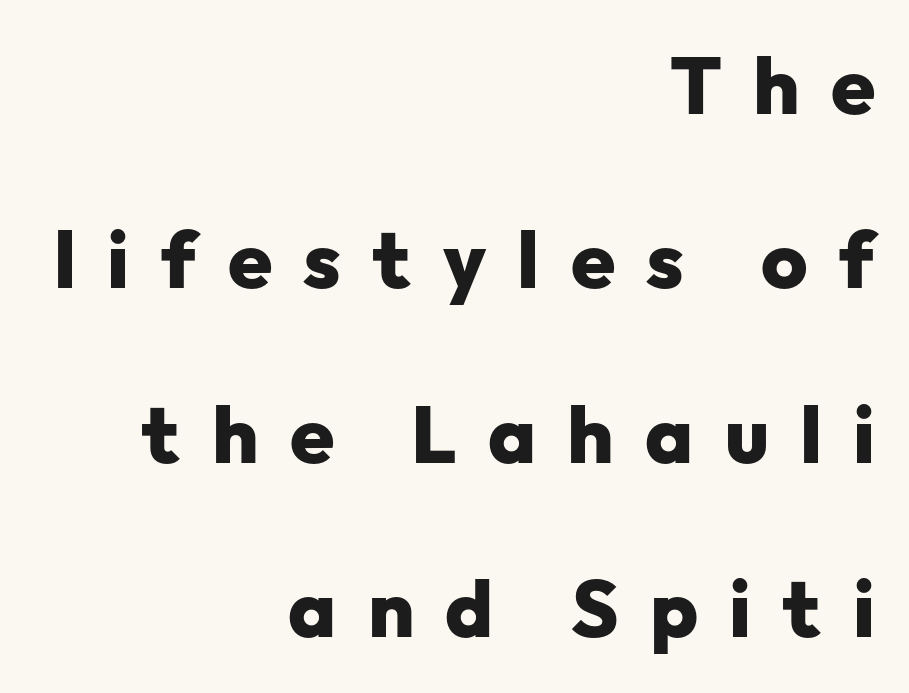
The image shows 80 px heavy sans-serif type, upright; set right-aligned, loose line spacing (2.18x), unusually wide letter spacing (+0.39 em), not underlined; low stroke contrast and a medium x-height.
